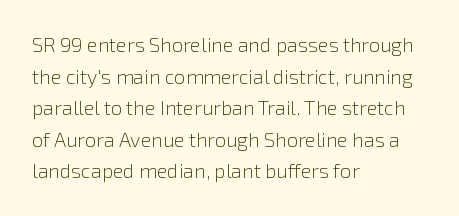
Q: Is the text bold? A: No.
Q: Is the text italic (slanted)? A: No, it is upright.
Q: Is the text underlined? A: No.
Q: How is the paragraph aligned? A: Left-aligned.
Q: Is the spacing between letters normal or unusually wide? A: Normal.
Q: Is the spacing between lines tight, normal or loose? A: Normal.
